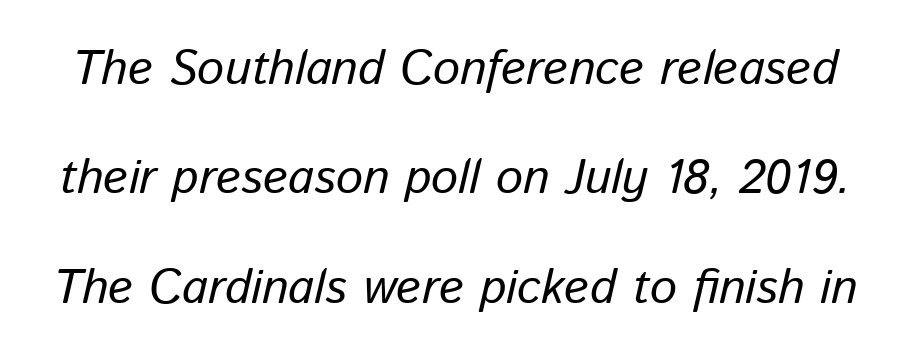
The image shows 48 px regular-weight type, italic (leaning right); set loose line spacing (2.28x), normal letter spacing, not underlined; low stroke contrast and a medium x-height.
